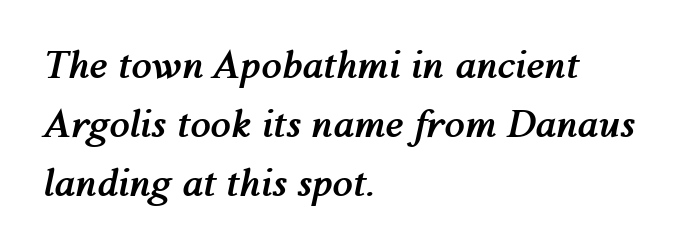
{"italic": "yes", "lean": "right", "slant_degrees": 12, "bold": "yes", "weight": "semibold", "width": "normal", "stroke_contrast": "medium", "x_height": "medium", "monospaced": "no", "underline": "no", "align": "left", "line_spacing": "normal", "line_spacing_ratio": 1.59, "letter_spacing": "normal", "letter_spacing_em": 0.0, "glyph_px": 37}
